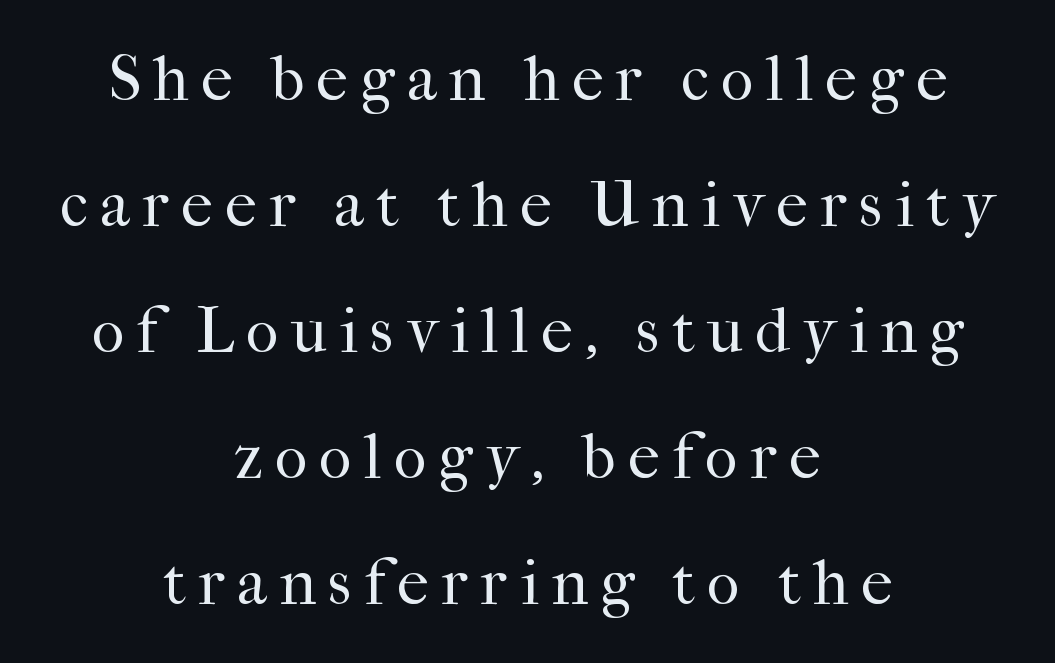
Q: Is the text bold? A: No.
Q: Is the text italic (slanted)? A: No, it is upright.
Q: Is the typeface a serif or a sans-serif typeface? A: Serif.
Q: Is the text underlined? A: No.
Q: How is the paragraph aligned? A: Centered.
Q: Is the spacing between lines tight, normal or loose? A: Loose.
Q: Width (condensed, normal, or wide)? A: Normal.
Q: Stroke contrast? A: High.
Q: x-height? A: Medium.
Q: Monospaced? A: No.
